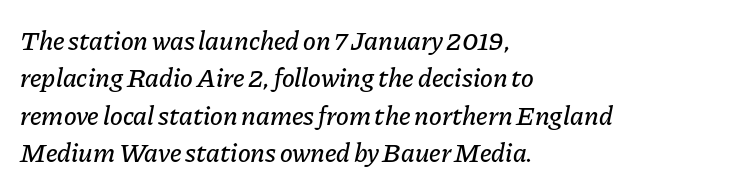
A bare baseline throughout the passage. Designer's note — italics engaged. This rendering uses left alignment, leaving the right contour irregular. A typesetter would call this leading conventional body-copy spacing. These lines keep a tight, regular rhythm from letter to letter.
